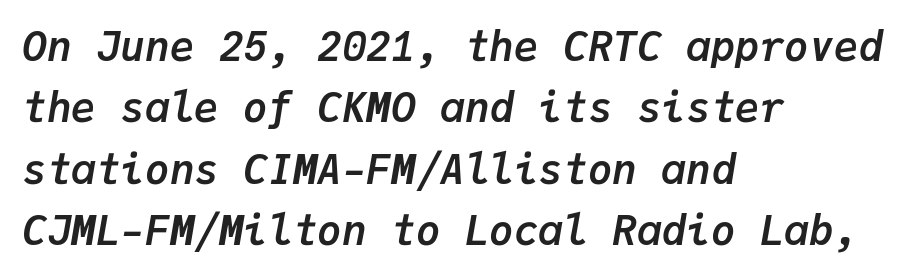
Q: Is the text bold? A: Yes.
Q: Is the text italic (slanted)? A: Yes, it leans right by about 9 degrees.
Q: Is the text underlined? A: No.
Q: How is the paragraph aligned? A: Left-aligned.
Q: Is the spacing between letters normal or unusually wide? A: Normal.
Q: Is the spacing between lines tight, normal or loose? A: Normal.
Q: Width (condensed, normal, or wide)? A: Normal.
Q: Stroke contrast? A: Low.
Q: x-height? A: Medium.
Q: Monospaced? A: Yes.
